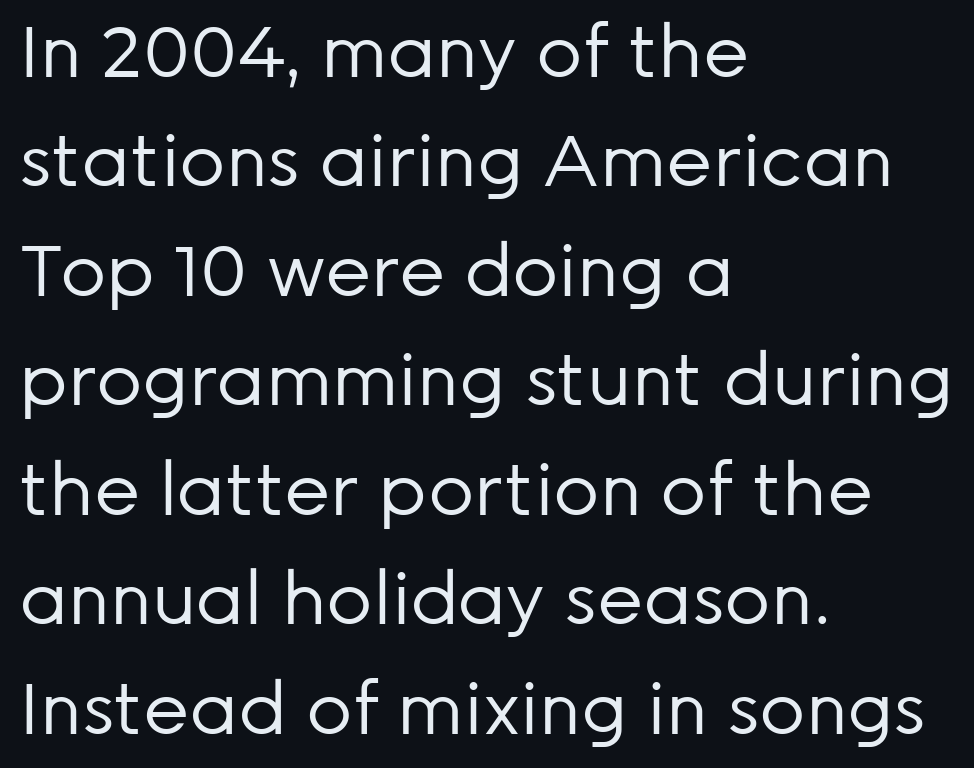
{"serif": "no", "italic": "no", "bold": "no", "weight": "regular", "width": "normal", "stroke_contrast": "low", "x_height": "medium", "monospaced": "no", "underline": "no", "align": "left", "line_spacing": "normal", "line_spacing_ratio": 1.52, "letter_spacing": "normal", "letter_spacing_em": 0.0, "glyph_px": 72}
